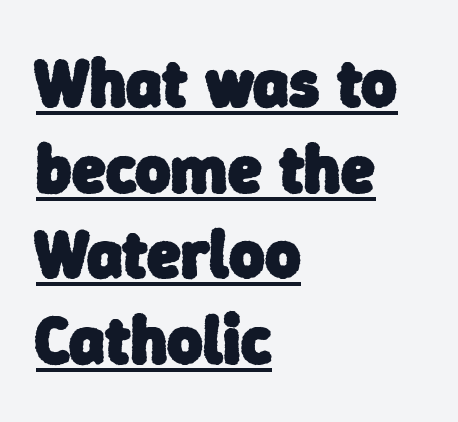
Q: Is the text bold? A: Yes.
Q: Is the typeface a serif or a sans-serif typeface? A: Sans-serif.
Q: Is the text underlined? A: Yes.
Q: How is the paragraph aligned? A: Left-aligned.
Q: Is the spacing between letters normal or unusually wide? A: Normal.
Q: Is the spacing between lines tight, normal or loose? A: Normal.
Q: Width (condensed, normal, or wide)? A: Normal.
Q: Stroke contrast? A: Low.
Q: x-height? A: Medium.
Q: Monospaced? A: No.
